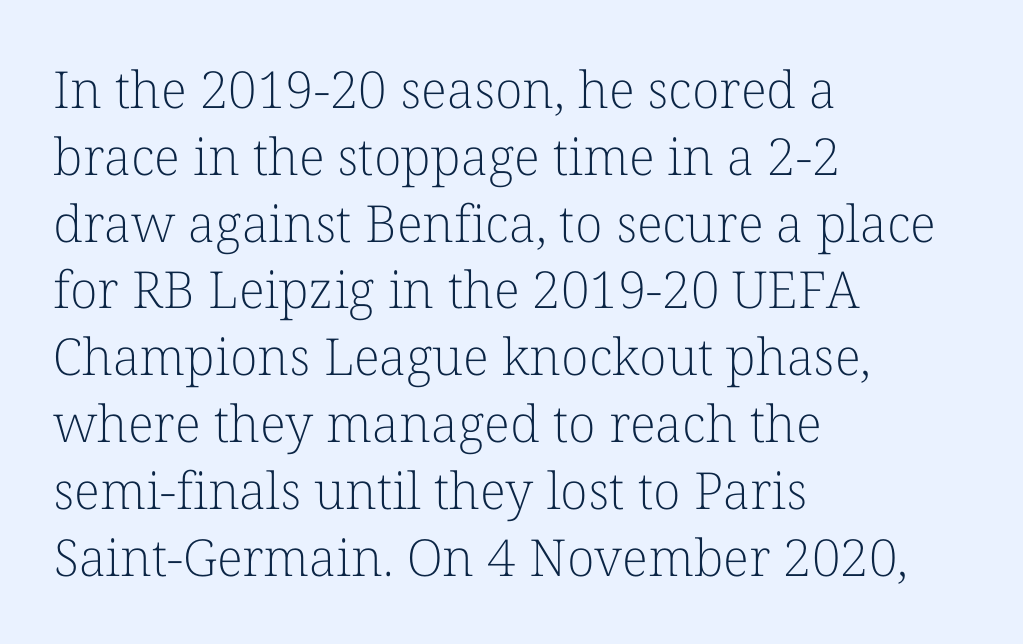
The image shows 51 px light serif type, upright; set left-aligned, normal line spacing (1.31x), normal letter spacing, not underlined; low stroke contrast and a medium x-height.
